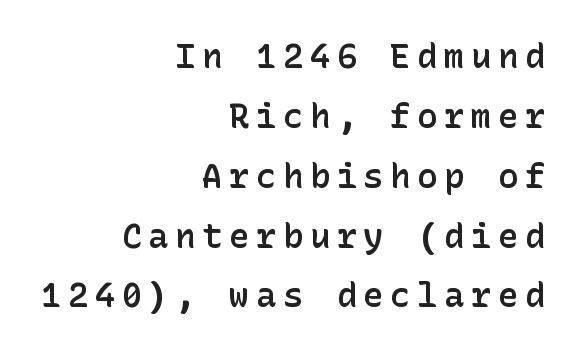
{"serif": "no", "italic": "no", "bold": "semi", "weight": "semibold", "width": "normal", "stroke_contrast": "low", "x_height": "medium", "underline": "no", "align": "right", "line_spacing_ratio": 1.76, "glyph_px": 34}
